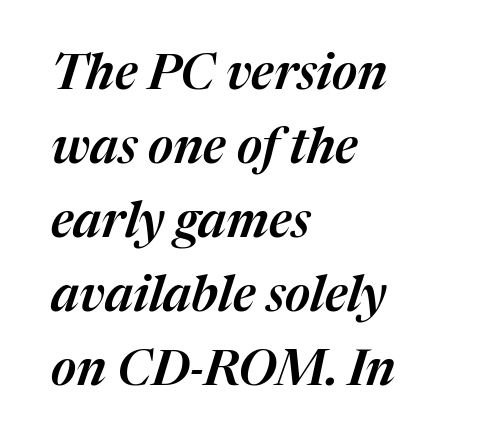
{"italic": "yes", "lean": "right", "slant_degrees": 17, "width": "normal", "stroke_contrast": "medium", "x_height": "medium", "monospaced": "no", "underline": "no", "align": "left", "line_spacing": "normal", "line_spacing_ratio": 1.51, "letter_spacing": "normal", "letter_spacing_em": 0.0, "glyph_px": 49}
